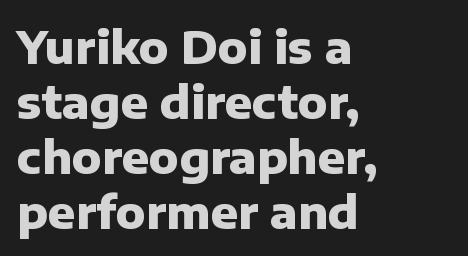
Style check: upright. What stands out about the letter spacing? Nothing — it is the standard amount. The strokes are fattened all the way to bold. This rendering employs a face without finishing strokes, i.e., a sans-serif. This sample has the flowing, uneven cadence of proportional lettering. Leftover space on each line is placed entirely after the last word.
